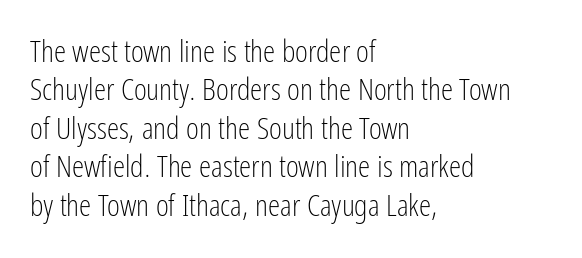
The image shows 31 px light, condensed sans-serif type, upright; set left-aligned, line spacing 1.24x, normal letter spacing, not underlined; low stroke contrast and a medium x-height.
